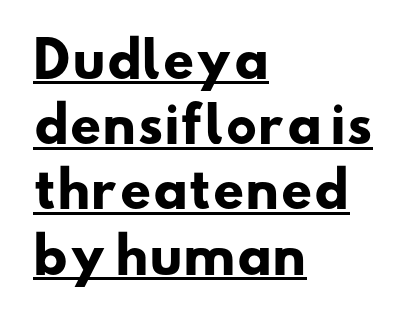
Q: Is the text bold? A: Yes.
Q: Is the typeface a serif or a sans-serif typeface? A: Sans-serif.
Q: Is the text underlined? A: Yes.
Q: How is the paragraph aligned? A: Left-aligned.
Q: Is the spacing between letters normal or unusually wide? A: Normal.
Q: Is the spacing between lines tight, normal or loose? A: Normal.
Q: Width (condensed, normal, or wide)? A: Wide.
Q: Stroke contrast? A: Low.
Q: x-height? A: Small.
Q: Monospaced? A: No.
